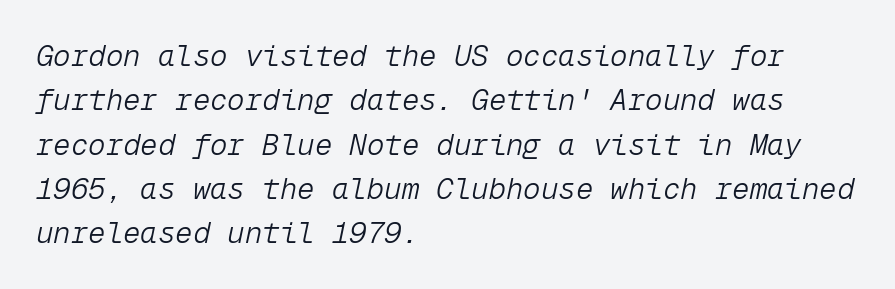
The image shows 29 px light type, italic (leaning right), monospaced; set left-aligned, normal line spacing (1.53x), normal letter spacing, not underlined; low stroke contrast and a medium x-height.
